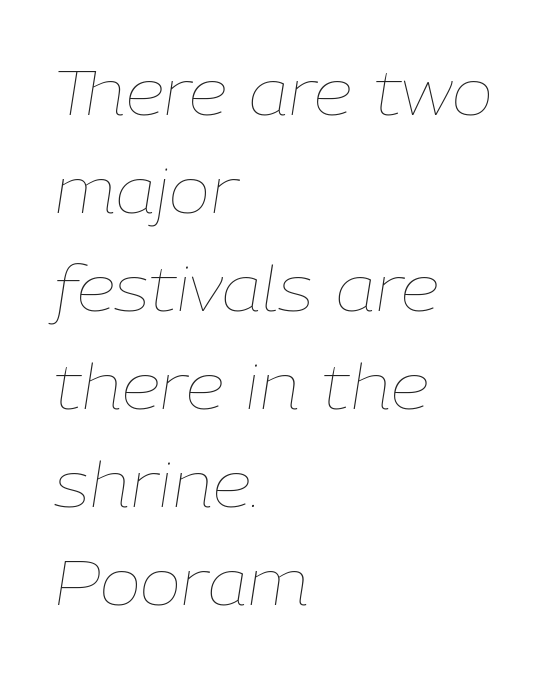
The passage shown is typed in a proportional face where columns would drift. All the whitespace from short lines collects on the right. It's the slanting kind of type. Honestly, there is no underline to notice here at all. This sample uses plain, unmodified letter spacing. The designer left line spacing at the default.
